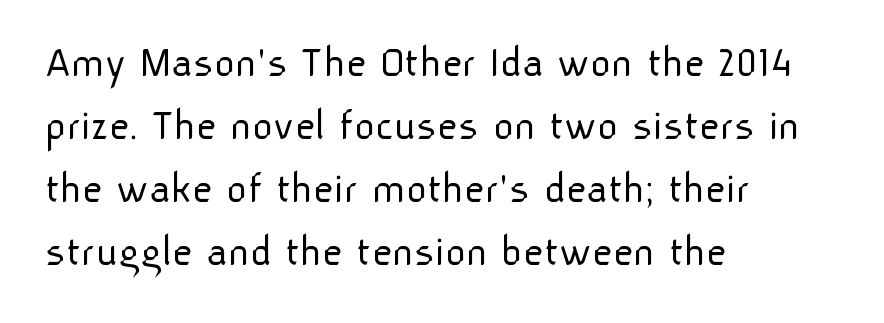
{"serif": "no", "italic": "no", "bold": "no", "weight": "light", "width": "normal", "stroke_contrast": "low", "x_height": "medium", "monospaced": "no", "underline": "no", "align": "left", "line_spacing": "normal", "line_spacing_ratio": 1.4, "letter_spacing": "normal", "letter_spacing_em": 0.0, "glyph_px": 45}
